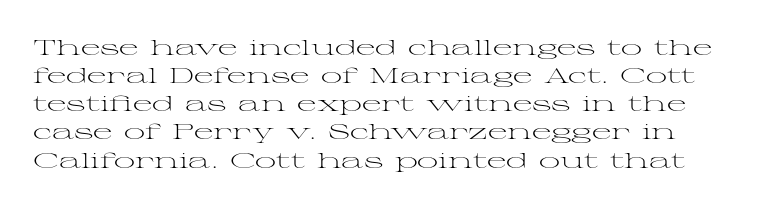
Q: Is the text bold? A: No.
Q: Is the text italic (slanted)? A: No, it is upright.
Q: Is the text underlined? A: No.
Q: Is the spacing between letters normal or unusually wide? A: Normal.
Q: Is the spacing between lines tight, normal or loose? A: Normal.
